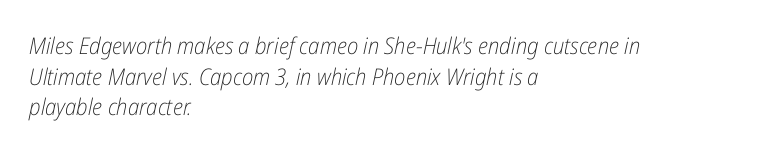
Q: Is the text bold? A: No.
Q: Is the text italic (slanted)? A: Yes, it leans right by about 12 degrees.
Q: Is the text underlined? A: No.
Q: How is the paragraph aligned? A: Left-aligned.
Q: Is the spacing between letters normal or unusually wide? A: Normal.
Q: Is the spacing between lines tight, normal or loose? A: Normal.
